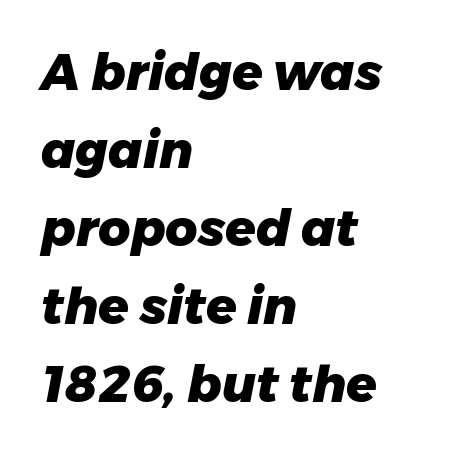
{"italic": "yes", "lean": "right", "slant_degrees": 11, "bold": "yes", "weight": "heavy", "width": "normal", "stroke_contrast": "low", "x_height": "medium", "monospaced": "no", "underline": "no", "align": "left", "line_spacing": "normal", "line_spacing_ratio": 1.56, "letter_spacing": "normal", "letter_spacing_em": 0.0, "glyph_px": 50}
